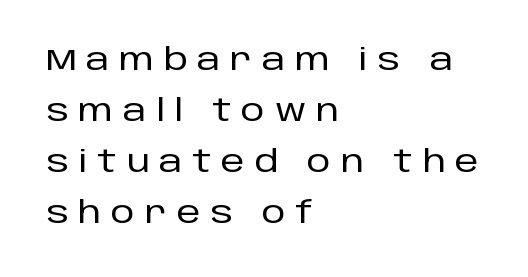
Q: Is the text italic (slanted)? A: No, it is upright.
Q: Is the typeface a serif or a sans-serif typeface? A: Sans-serif.
Q: Is the text underlined? A: No.
Q: How is the paragraph aligned? A: Left-aligned.
Q: Is the spacing between letters normal or unusually wide? A: Unusually wide.
Q: Is the spacing between lines tight, normal or loose? A: Normal.
Q: Width (condensed, normal, or wide)? A: Normal.
Q: Stroke contrast? A: Low.
Q: x-height? A: Large.
Q: Monospaced? A: No.
